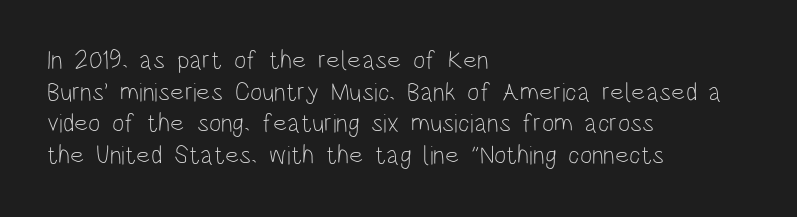
Nope, not italic — everything's standing straight. The font is comparable to plain body text, perhaps lighter. Inter-character spacing is left at the font's built-in metrics. The zone under the glyphs is completely vacant. These lines are set flush left with a ragged right edge.
